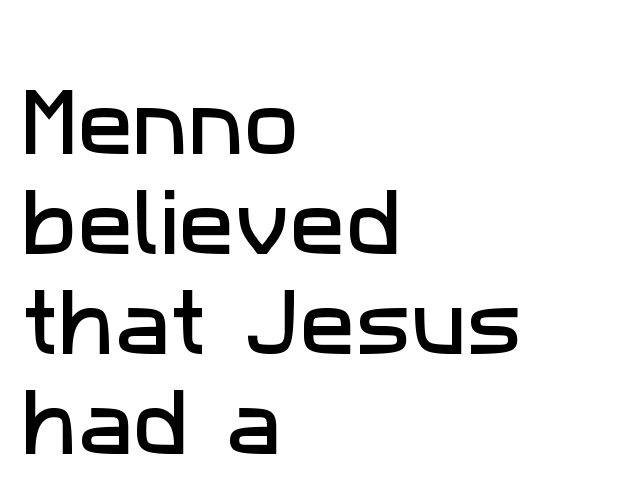
One-word summary of the alignment: left. A typesetter would call this zero additional tracking. The zone under the glyphs is completely vacant. Rows of type keep a routine distance in the vertical direction. This sample has the flowing, uneven cadence of proportional lettering. The font family rendered here belongs to the sans-serif group.
